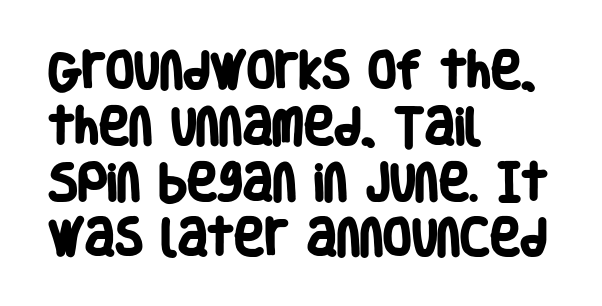
Q: Is the text bold? A: Yes.
Q: Is the typeface a serif or a sans-serif typeface? A: Sans-serif.
Q: Is the text underlined? A: No.
Q: How is the paragraph aligned? A: Left-aligned.
Q: Is the spacing between letters normal or unusually wide? A: Normal.
Q: Is the spacing between lines tight, normal or loose? A: Normal.
Q: Width (condensed, normal, or wide)? A: Condensed.
Q: Stroke contrast? A: Low.
Q: x-height? A: Large.
Q: Monospaced? A: No.
